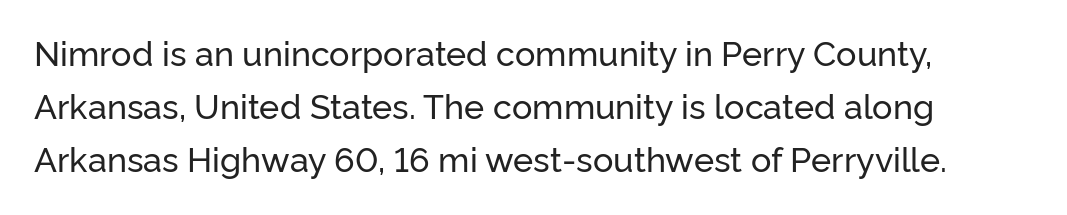
The image shows 34 px sans-serif type, upright; set left-aligned, normal line spacing (1.56x), normal letter spacing, not underlined; low stroke contrast and a medium x-height.
